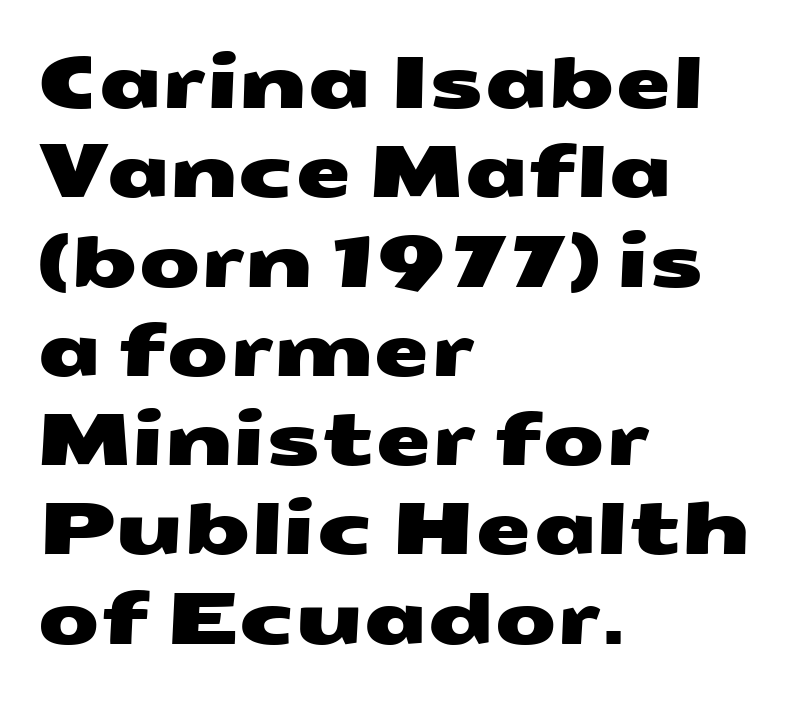
{"serif": "no", "width": "wide", "stroke_contrast": "medium", "x_height": "medium", "monospaced": "no", "underline": "no", "align": "left", "line_spacing_ratio": 1.24, "letter_spacing": "normal", "letter_spacing_em": 0.0, "glyph_px": 72}
